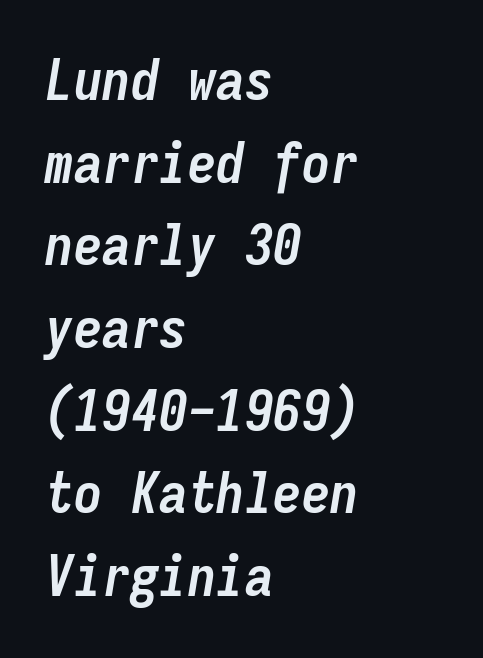
Q: Is the text bold? A: Yes.
Q: Is the text italic (slanted)? A: Yes, it leans right by about 9 degrees.
Q: Is the text underlined? A: No.
Q: How is the paragraph aligned? A: Left-aligned.
Q: Is the spacing between letters normal or unusually wide? A: Normal.
Q: Is the spacing between lines tight, normal or loose? A: Normal.
Q: Width (condensed, normal, or wide)? A: Condensed.
Q: Stroke contrast? A: Low.
Q: x-height? A: Medium.
Q: Monospaced? A: Yes.
